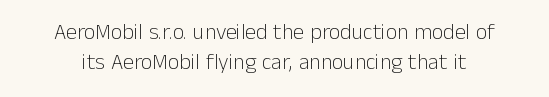
{"italic": "no", "bold": "no", "underline": "no", "line_spacing": "normal", "line_spacing_ratio": 1.37, "letter_spacing": "normal", "letter_spacing_em": 0.0, "glyph_px": 22}
